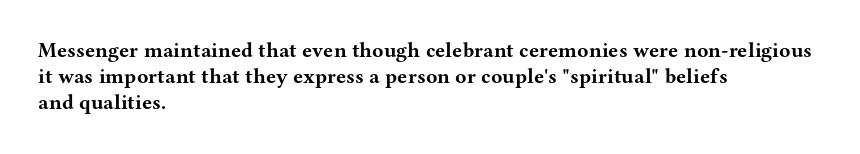
{"italic": "no", "bold": "yes", "underline": "no", "align": "left", "line_spacing_ratio": 1.24, "letter_spacing": "normal", "letter_spacing_em": 0.0, "glyph_px": 21}
